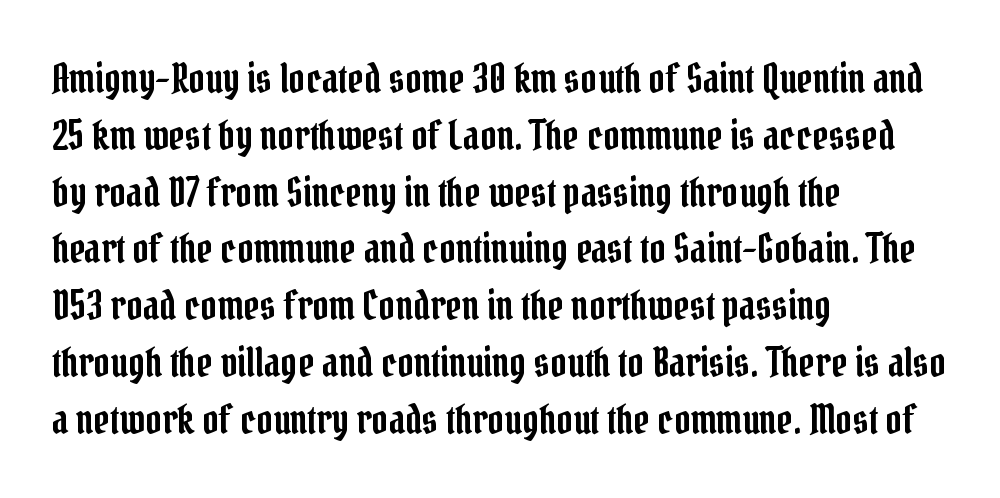
Is there any slant? The stems are plumb. Notice how descenders clear the ascenders below comfortably — that's standard leading. Serif or sans? Serif — the stroke terminals have little feet. Spacing verdict: proportional, widths tailored to each character.
